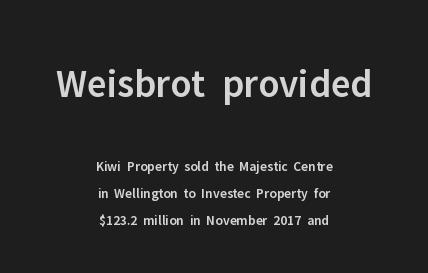
{"serif": "no", "italic": "no", "bold": "semi", "weight": "semibold", "width": "normal", "stroke_contrast": "low", "x_height": "medium", "monospaced": "no", "underline": "no", "align": "center", "line_spacing": "loose", "line_spacing_ratio": 1.91, "letter_spacing": "normal", "letter_spacing_em": 0.0, "larger_block": "first", "size_ratio": 2.86, "glyph_px": 40}
